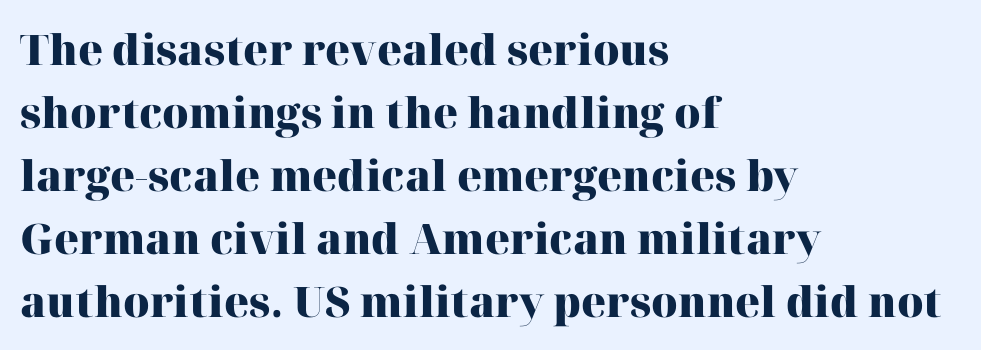
Descenders are the only things crossing below the line. The passage shown is typeset with a serif family. Its strokes are broad and dark, the hallmark of bold type. The type sits square on the baseline with zero lean. Note the varied advance widths — an 'i' is clearly narrower than an 'm'. These lines sit exactly where default settings would place them.
